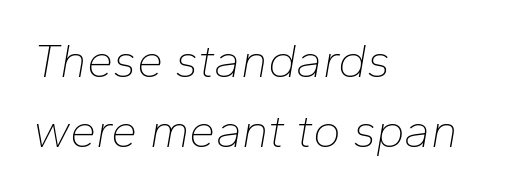
Q: Is the text bold? A: No.
Q: Is the text italic (slanted)? A: Yes, it leans right by about 10 degrees.
Q: Is the text underlined? A: No.
Q: How is the paragraph aligned? A: Left-aligned.
Q: Is the spacing between letters normal or unusually wide? A: Normal.
Q: Is the spacing between lines tight, normal or loose? A: Normal.
Q: Width (condensed, normal, or wide)? A: Normal.
Q: Stroke contrast? A: Low.
Q: x-height? A: Medium.
Q: Monospaced? A: No.
